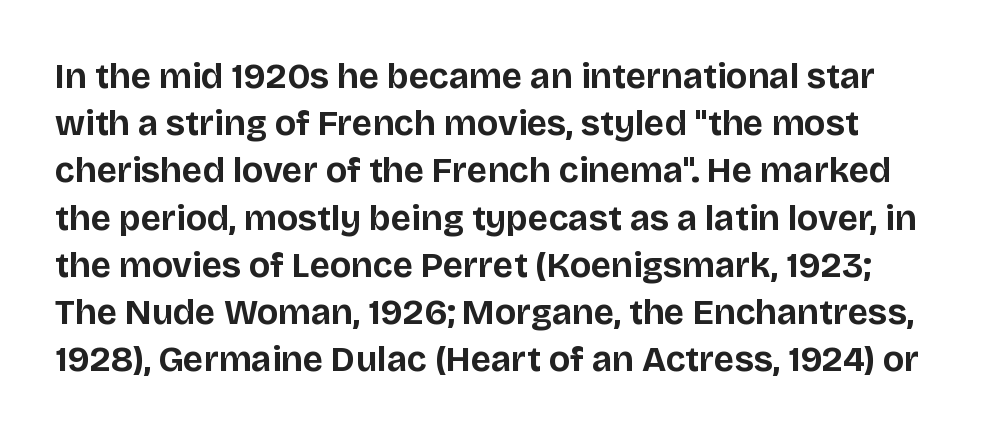
The image shows 35 px bold sans-serif type, upright; set normal line spacing (1.35x), normal letter spacing, not underlined; low stroke contrast and a large x-height.
